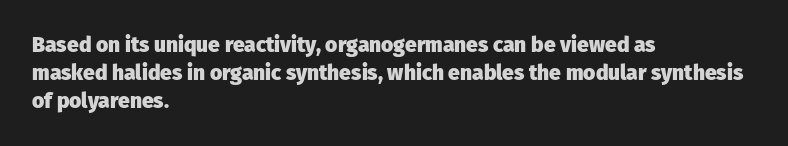
Style check: upright. Reading down the block, your eye returns to a fixed left position each line. This rendering leaves character spacing at its baseline value. Check under the words: just untouched page.
